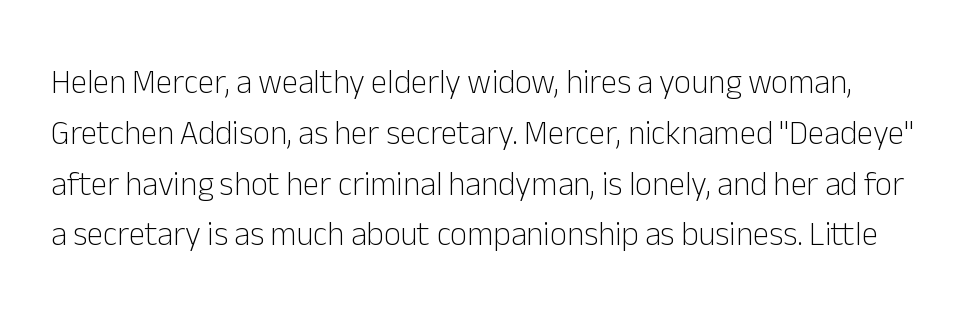
Regarding leading, the lines here are spaced in the standard way. It's the straight-up-and-down kind of type. Letters have the restrained weight of plain body copy at most. There is no visible air inserted between adjacent glyphs. These lines are composed in type without serifs.
